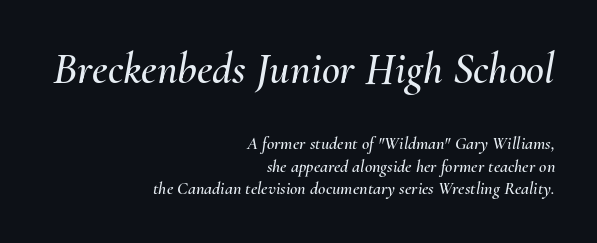
The image shows 44 px text type, italic (leaning right); set right-aligned, normal line spacing (1.25x), normal letter spacing, not underlined; the first (top) block is 2.44x larger; medium stroke contrast and a small x-height.
